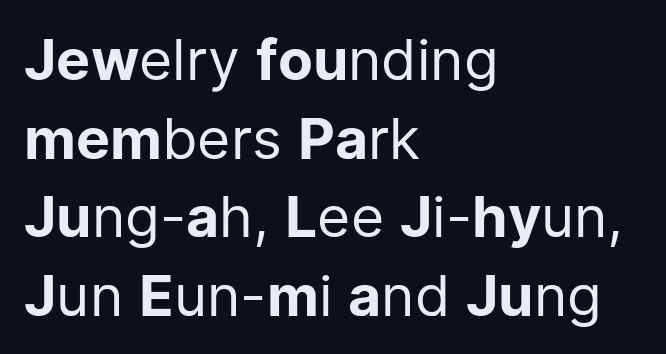
Horizontal bands of white between lines are of average thickness. This rendering leaves character spacing at its baseline value. The paragraph has a hard left edge and a soft right edge. If you drew a line through each stem, it would be perfectly vertical.
